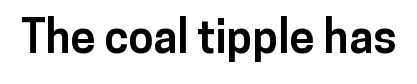
{"serif": "no", "italic": "no", "bold": "yes", "weight": "bold", "width": "normal", "stroke_contrast": "low", "x_height": "medium", "monospaced": "no", "underline": "no", "letter_spacing": "normal", "letter_spacing_em": 0.0, "glyph_px": 45}
